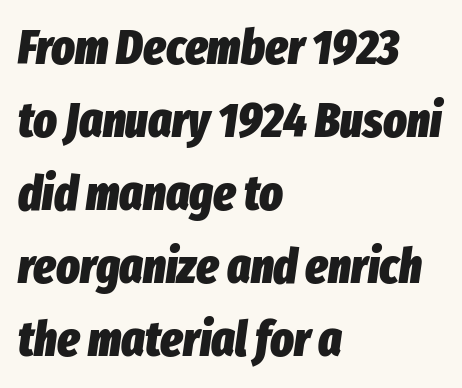
Q: Is the text bold? A: Yes.
Q: Is the text italic (slanted)? A: Yes, it leans right by about 8 degrees.
Q: Is the text underlined? A: No.
Q: How is the paragraph aligned? A: Left-aligned.
Q: Is the spacing between letters normal or unusually wide? A: Normal.
Q: Is the spacing between lines tight, normal or loose? A: Normal.
Q: Width (condensed, normal, or wide)? A: Condensed.
Q: Stroke contrast? A: Low.
Q: x-height? A: Medium.
Q: Monospaced? A: No.
